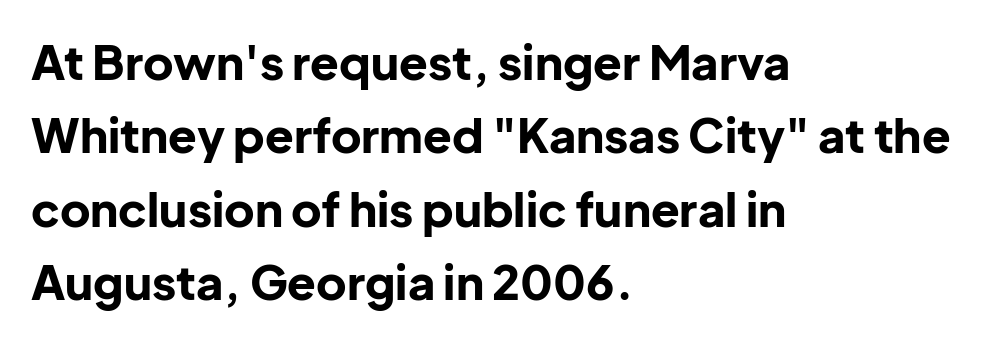
Q: Is the text bold? A: Yes.
Q: Is the text italic (slanted)? A: No, it is upright.
Q: Is the typeface a serif or a sans-serif typeface? A: Sans-serif.
Q: Is the text underlined? A: No.
Q: How is the paragraph aligned? A: Left-aligned.
Q: Is the spacing between letters normal or unusually wide? A: Normal.
Q: Is the spacing between lines tight, normal or loose? A: Normal.
Q: Width (condensed, normal, or wide)? A: Normal.
Q: Stroke contrast? A: Low.
Q: x-height? A: Medium.
Q: Monospaced? A: No.
